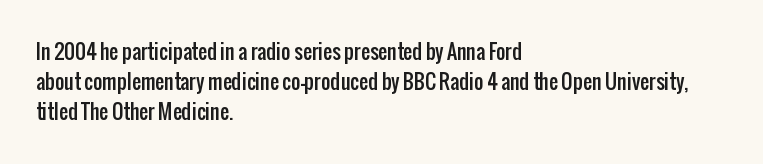
Words float on clear page, feet unadorned. Quick note: not italic, upright. Is there much room between lines? A standard amount, neither cramped nor airy. This sample is left-justified, so line endings fall wherever the words run out. Between one letter and the next there's only the usual sliver of space.
